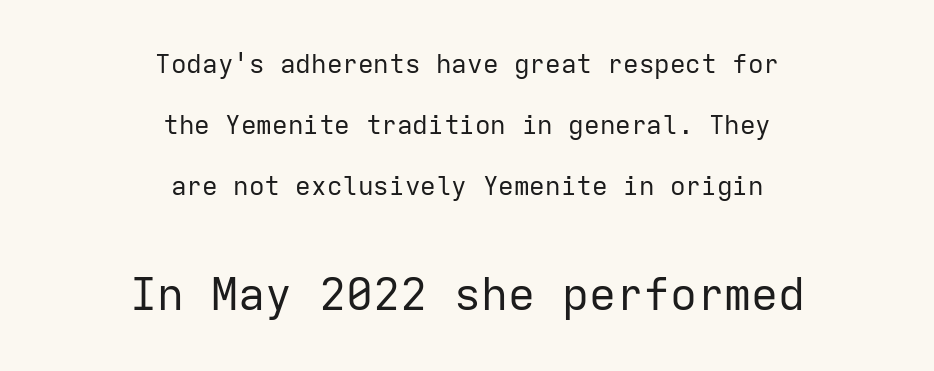
The image shows 45 px regular-weight sans-serif type, upright, monospaced; set centered, loose line spacing (2.35x), normal letter spacing, not underlined; the second (bottom) block is 1.73x larger; low stroke contrast and a medium x-height.
